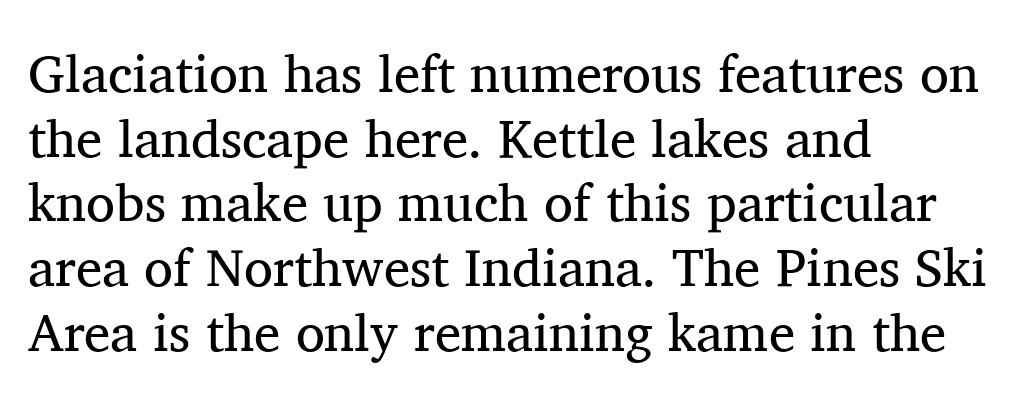
{"serif": "yes", "italic": "no", "bold": "no", "weight": "regular", "width": "normal", "stroke_contrast": "medium", "x_height": "medium", "monospaced": "no", "underline": "no", "align": "left", "line_spacing_ratio": 1.22, "letter_spacing": "normal", "letter_spacing_em": 0.0, "glyph_px": 53}
